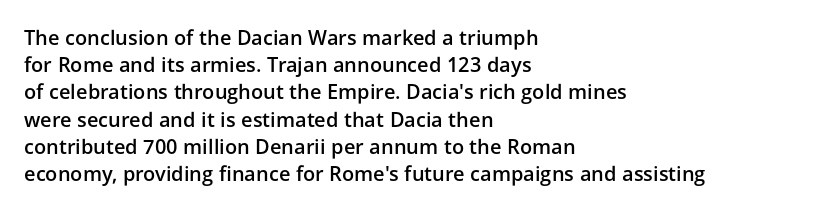
Q: Is the text bold? A: Semi-bold.
Q: Is the text italic (slanted)? A: No, it is upright.
Q: Is the text underlined? A: No.
Q: How is the paragraph aligned? A: Left-aligned.
Q: Is the spacing between letters normal or unusually wide? A: Normal.
Q: Is the spacing between lines tight, normal or loose? A: Normal.
